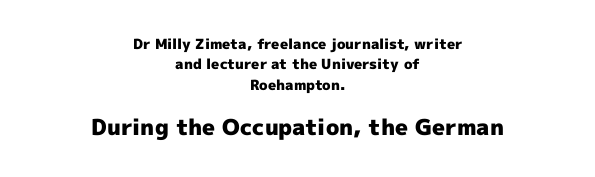
{"italic": "no", "bold": "yes", "underline": "no", "align": "center", "line_spacing": "normal", "line_spacing_ratio": 1.45, "letter_spacing": "normal", "letter_spacing_em": 0.0, "larger_block": "second", "size_ratio": 1.57, "glyph_px": 22}
